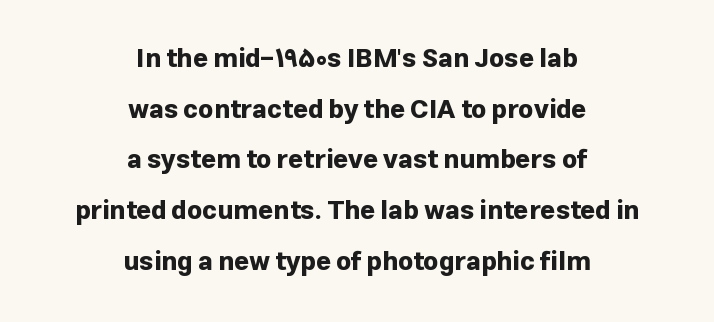
The image shows 26 px bold type, upright; set centered, loose line spacing (1.95x), normal letter spacing, not underlined.
